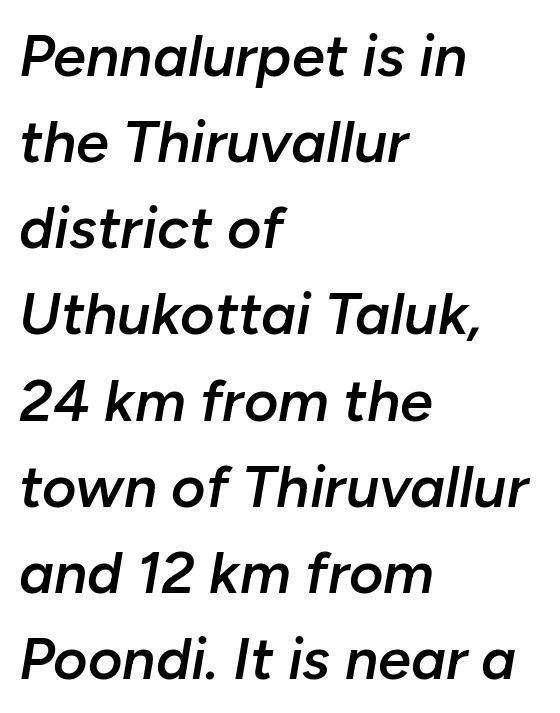
Q: Is the text bold? A: Semi-bold.
Q: Is the text italic (slanted)? A: Yes, it leans right by about 10 degrees.
Q: Is the text underlined? A: No.
Q: How is the paragraph aligned? A: Left-aligned.
Q: Is the spacing between letters normal or unusually wide? A: Normal.
Q: Is the spacing between lines tight, normal or loose? A: Normal.
Q: Width (condensed, normal, or wide)? A: Normal.
Q: Stroke contrast? A: Low.
Q: x-height? A: Medium.
Q: Monospaced? A: No.
